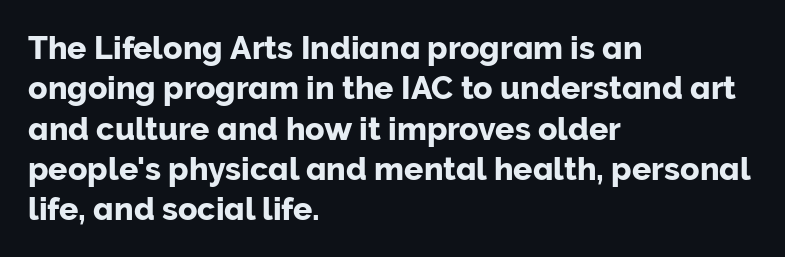
The passage shown is typeset with a sans-serif family. The strip under each line holds only bare page. Regarding leading, the lines here are spaced in the standard way. Looks like regular typesetting: each glyph gets only the width it needs. Left-aligned paragraph, ragged on the right. Upright lettering throughout.
